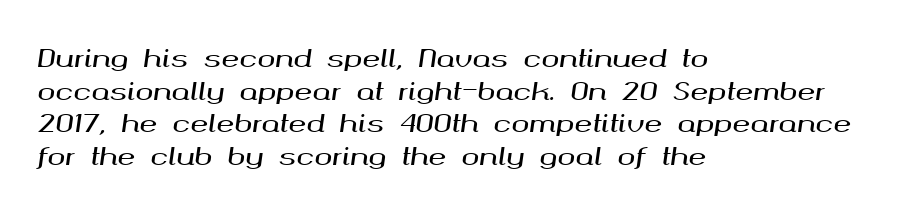
{"italic": "yes", "lean": "right", "slant_degrees": 8, "underline": "no", "align": "left", "line_spacing": "normal", "line_spacing_ratio": 1.36, "letter_spacing": "normal", "letter_spacing_em": 0.0, "glyph_px": 24}
